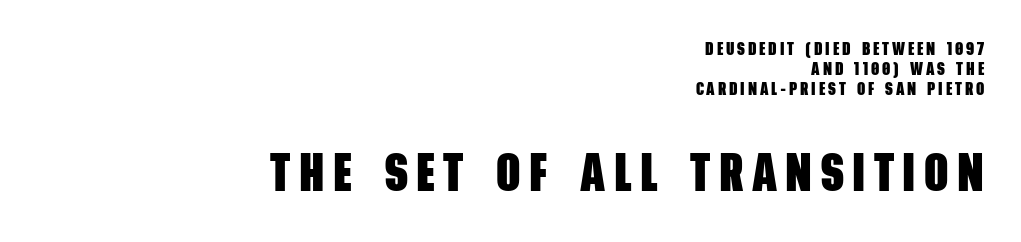
{"serif": "no", "bold": "yes", "weight": "heavy", "width": "condensed", "stroke_contrast": "low", "x_height": "large", "monospaced": "no", "underline": "no", "align": "right", "line_spacing": "tight", "line_spacing_ratio": 1.12, "larger_block": "second", "size_ratio": 2.94, "glyph_px": 53}
